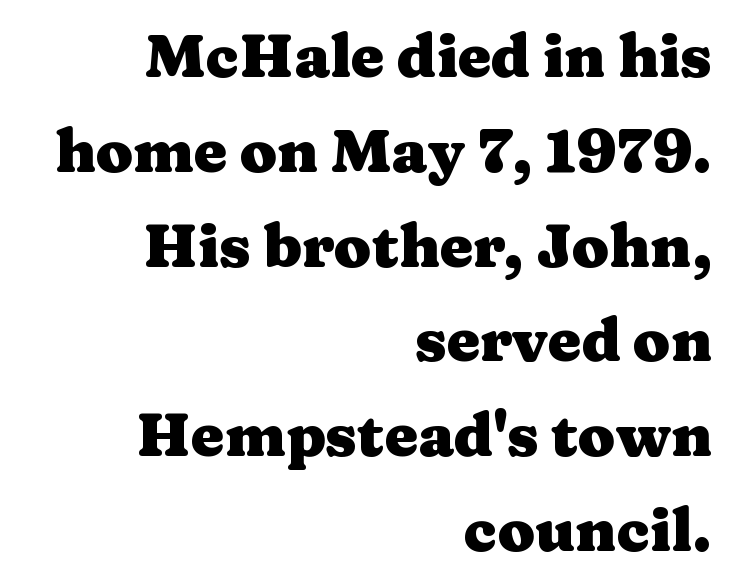
{"serif": "yes", "italic": "no", "bold": "yes", "weight": "heavy", "width": "wide", "stroke_contrast": "medium", "x_height": "medium", "monospaced": "no", "underline": "no", "align": "right", "line_spacing": "normal", "line_spacing_ratio": 1.58, "letter_spacing": "normal", "letter_spacing_em": 0.0, "glyph_px": 60}
